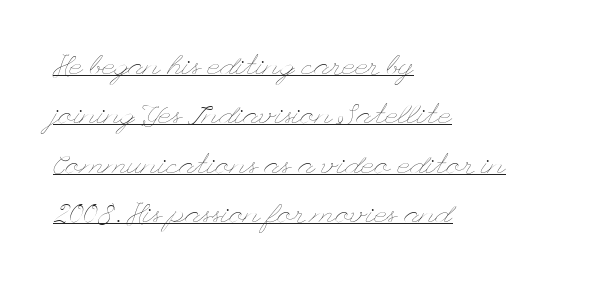
{"bold": "no", "weight": "thin", "width": "wide", "stroke_contrast": "low", "x_height": "small", "underline": "yes", "align": "left", "line_spacing_ratio": 1.76, "letter_spacing": "normal", "letter_spacing_em": 0.0, "glyph_px": 28}
